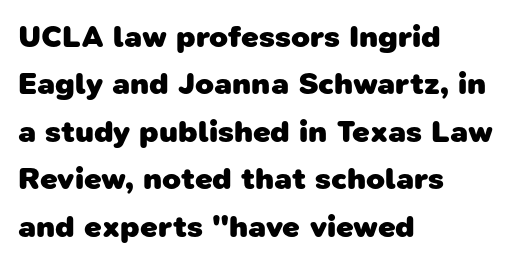
Q: Is the text bold? A: Yes.
Q: Is the typeface a serif or a sans-serif typeface? A: Sans-serif.
Q: Is the text underlined? A: No.
Q: How is the paragraph aligned? A: Left-aligned.
Q: Is the spacing between letters normal or unusually wide? A: Normal.
Q: Is the spacing between lines tight, normal or loose? A: Normal.
Q: Width (condensed, normal, or wide)? A: Normal.
Q: Stroke contrast? A: Low.
Q: x-height? A: Medium.
Q: Monospaced? A: No.
